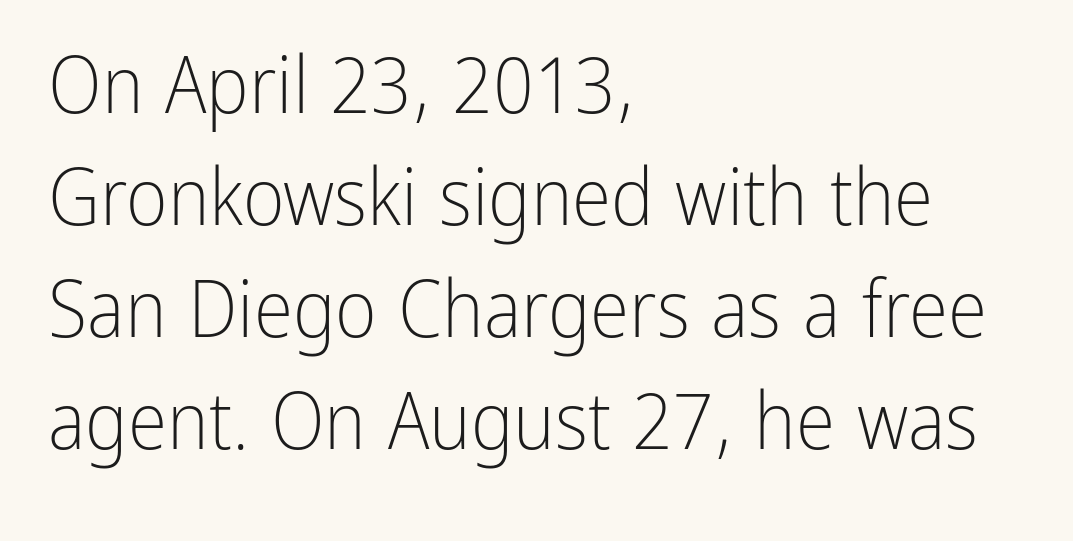
The image shows 80 px light, condensed sans-serif type, upright; set left-aligned, normal line spacing (1.4x), normal letter spacing, not underlined; low stroke contrast and a medium x-height.
